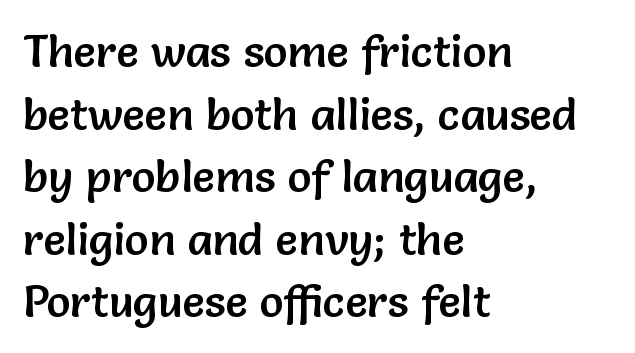
{"serif": "no", "italic": "no", "width": "normal", "stroke_contrast": "low", "x_height": "medium", "monospaced": "no", "underline": "no", "align": "left", "line_spacing": "normal", "line_spacing_ratio": 1.39, "letter_spacing": "normal", "letter_spacing_em": 0.0, "glyph_px": 45}
